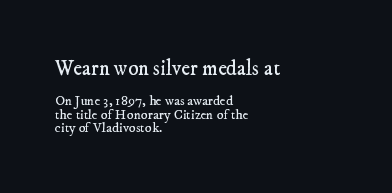
{"bold": "no", "underline": "no", "align": "left", "line_spacing": "tight", "line_spacing_ratio": 0.97, "letter_spacing": "normal", "letter_spacing_em": 0.0, "larger_block": "first", "size_ratio": 1.5, "glyph_px": 21}
